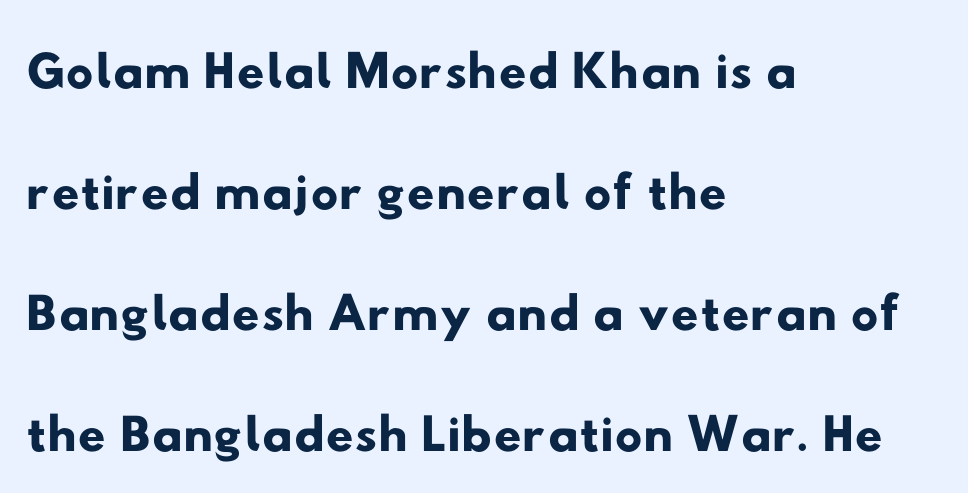
{"serif": "no", "width": "wide", "stroke_contrast": "low", "x_height": "small", "monospaced": "no", "underline": "no", "align": "left", "line_spacing": "normal", "line_spacing_ratio": 1.57, "letter_spacing": "normal", "letter_spacing_em": 0.0, "glyph_px": 77}
